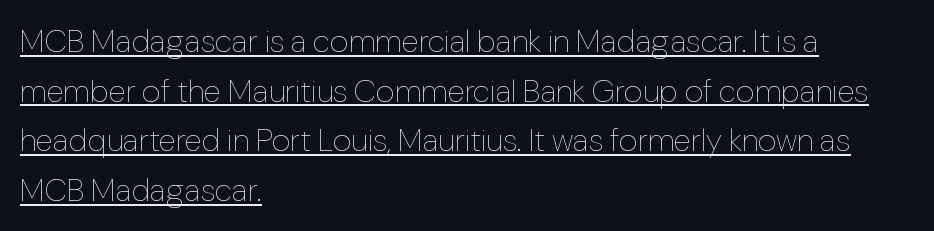
Q: Is the text bold? A: No.
Q: Is the text italic (slanted)? A: No, it is upright.
Q: Is the text underlined? A: Yes.
Q: How is the paragraph aligned? A: Left-aligned.
Q: Is the spacing between letters normal or unusually wide? A: Normal.
Q: Is the spacing between lines tight, normal or loose? A: Normal.
Q: Width (condensed, normal, or wide)? A: Normal.
Q: Stroke contrast? A: Low.
Q: x-height? A: Medium.
Q: Monospaced? A: No.
